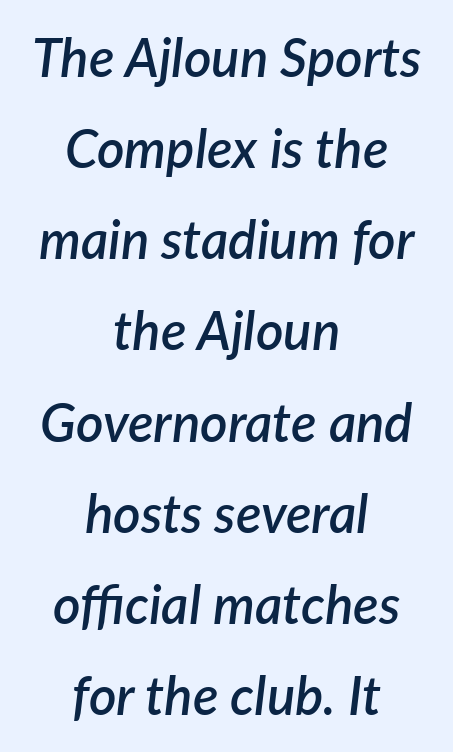
The image shows 53 px semibold type, italic (leaning right); set centered, line spacing 1.72x, normal letter spacing, not underlined; low stroke contrast and a medium x-height.
